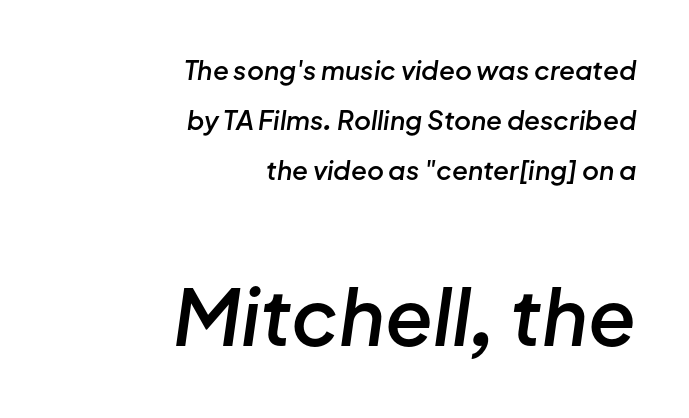
The following chunk of copy outweighs the initial chunk in type size. Does extra space separate the letters? No, they use regular spacing. This sample uses an oblique cut, with every glyph tilted off the vertical. Decoration check: the copy has no underline. Stroke thickness is moderately raised; the sample reads as semibold.
